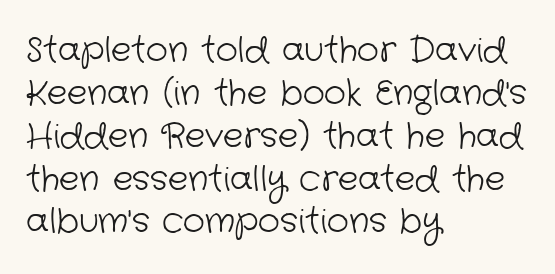
{"serif": "no", "bold": "no", "weight": "light", "width": "normal", "stroke_contrast": "low", "x_height": "medium", "monospaced": "no", "underline": "no", "align": "left", "line_spacing": "normal", "line_spacing_ratio": 1.26, "letter_spacing": "normal", "letter_spacing_em": 0.0, "glyph_px": 34}
